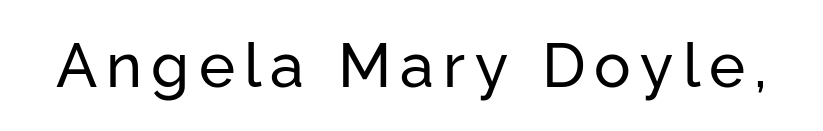
{"serif": "no", "italic": "no", "width": "normal", "stroke_contrast": "low", "x_height": "medium", "monospaced": "no", "underline": "no", "glyph_px": 61}
